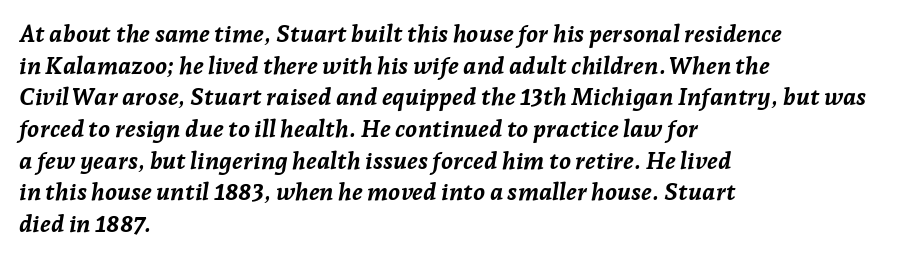
This sample is left-justified, so line endings fall wherever the words run out. If you measured baseline to baseline, you'd find a middling distance. These lines keep a tight, regular rhythm from letter to letter. How heavy is the stroke? Heavy — this is a bold.
